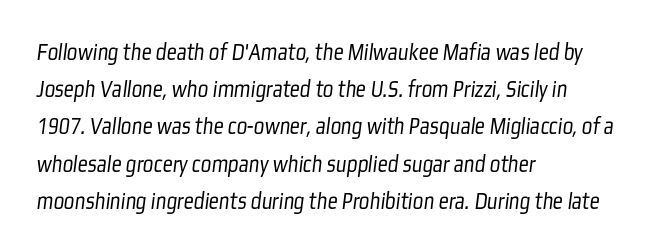
Q: Is the text bold? A: No.
Q: Is the text underlined? A: No.
Q: How is the paragraph aligned? A: Left-aligned.
Q: Is the spacing between letters normal or unusually wide? A: Normal.
Q: Is the spacing between lines tight, normal or loose? A: Normal.
